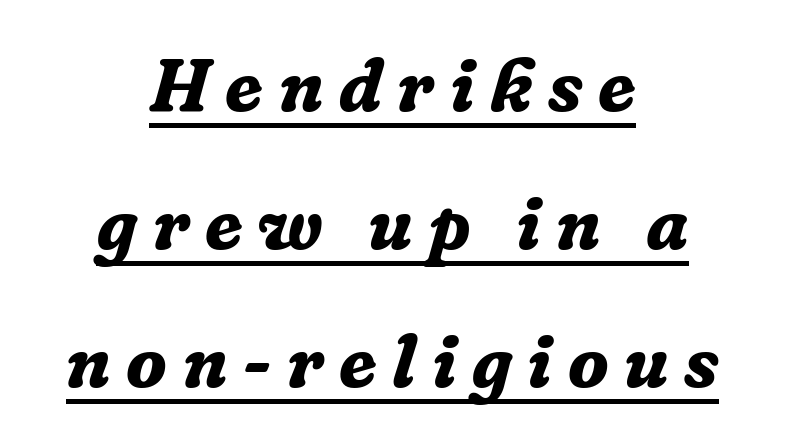
Q: Is the text bold? A: Yes.
Q: Is the text italic (slanted)? A: Yes, it leans right by about 16 degrees.
Q: Is the typeface a serif or a sans-serif typeface? A: Serif.
Q: Is the text underlined? A: Yes.
Q: How is the paragraph aligned? A: Centered.
Q: Is the spacing between letters normal or unusually wide? A: Unusually wide.
Q: Width (condensed, normal, or wide)? A: Normal.
Q: Stroke contrast? A: Low.
Q: x-height? A: Medium.
Q: Monospaced? A: No.
